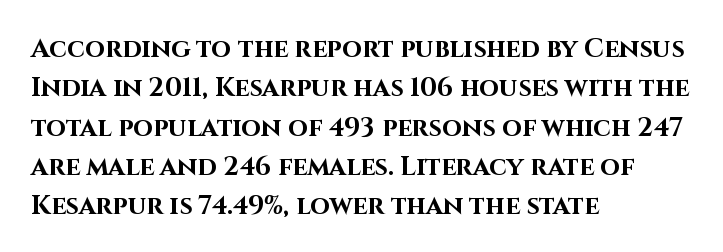
Q: Is the text bold? A: Yes.
Q: Is the text italic (slanted)? A: No, it is upright.
Q: Is the text underlined? A: No.
Q: How is the paragraph aligned? A: Left-aligned.
Q: Is the spacing between letters normal or unusually wide? A: Normal.
Q: Is the spacing between lines tight, normal or loose? A: Normal.
